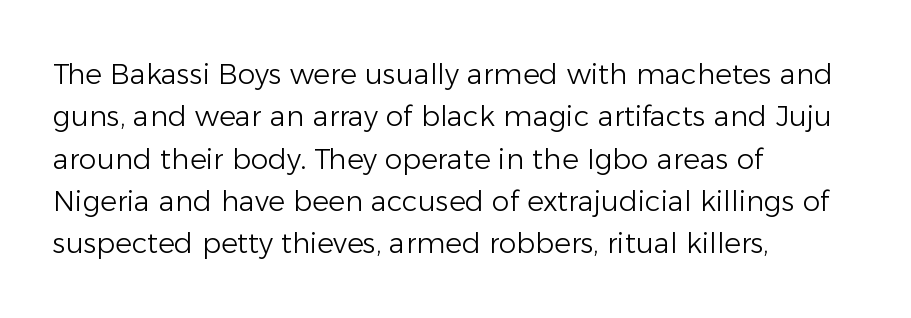
In CSS terms this would be text-align: left. Beneath every word, the page is bare. Between one letter and the next there's only the usual sliver of space. A typesetter would call this proportional, since set widths differ per character. Letterform terminals end flat and unadorned throughout the passage.
